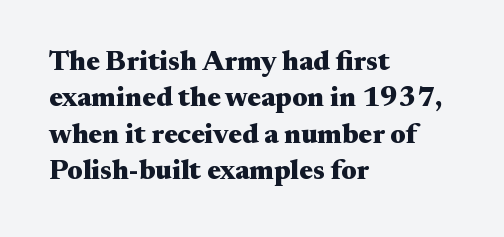
The image shows 28 px heavy, wide serif type, upright; set left-aligned, normal line spacing (1.3x), normal letter spacing, not underlined; medium stroke contrast and a small x-height.
